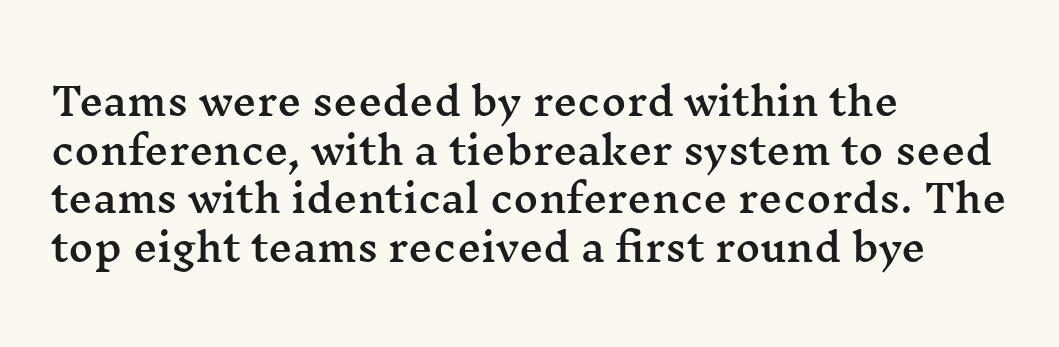
One-word summary of the alignment: left. Caption: standard tracking, unaltered. These lines were composed using upright roman letters. You could not count columns in this text — the font is proportionally spaced.
